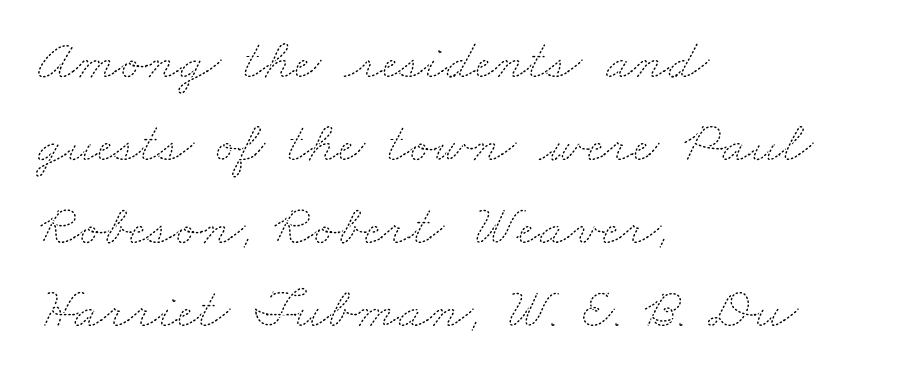
Q: Is the text bold? A: No.
Q: Is the text underlined? A: No.
Q: How is the paragraph aligned? A: Left-aligned.
Q: Is the spacing between letters normal or unusually wide? A: Normal.
Q: Is the spacing between lines tight, normal or loose? A: Normal.
Q: Width (condensed, normal, or wide)? A: Wide.
Q: Stroke contrast? A: Medium.
Q: x-height? A: Small.
Q: Monospaced? A: No.
